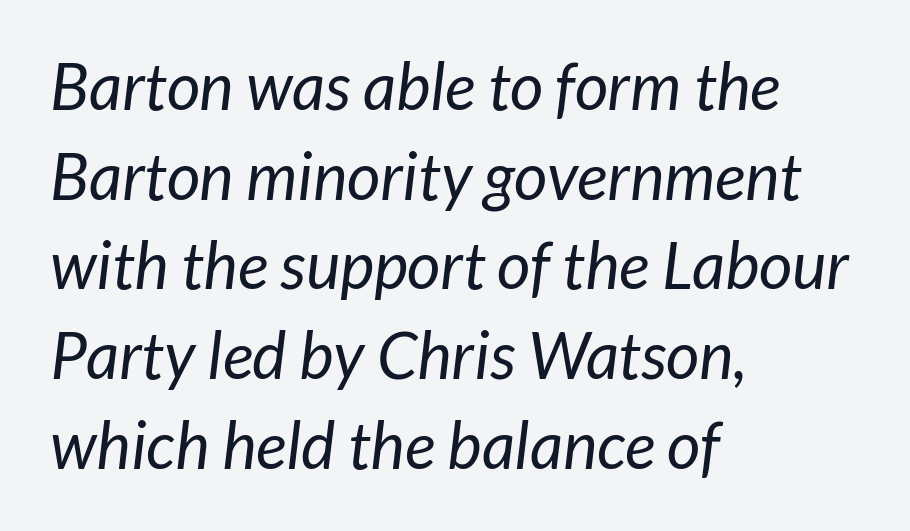
Q: Is the text bold? A: No.
Q: Is the typeface a serif or a sans-serif typeface? A: Sans-serif.
Q: Is the text underlined? A: No.
Q: How is the paragraph aligned? A: Left-aligned.
Q: Is the spacing between letters normal or unusually wide? A: Normal.
Q: Is the spacing between lines tight, normal or loose? A: Normal.
Q: Width (condensed, normal, or wide)? A: Normal.
Q: Stroke contrast? A: Low.
Q: x-height? A: Medium.
Q: Monospaced? A: No.
